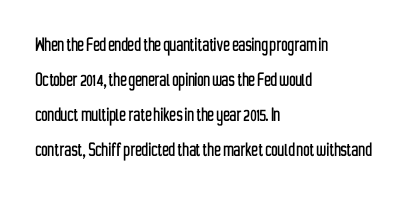
{"italic": "no", "underline": "no", "align": "left", "line_spacing": "normal", "line_spacing_ratio": 1.59, "letter_spacing": "normal", "letter_spacing_em": 0.0, "glyph_px": 22}
